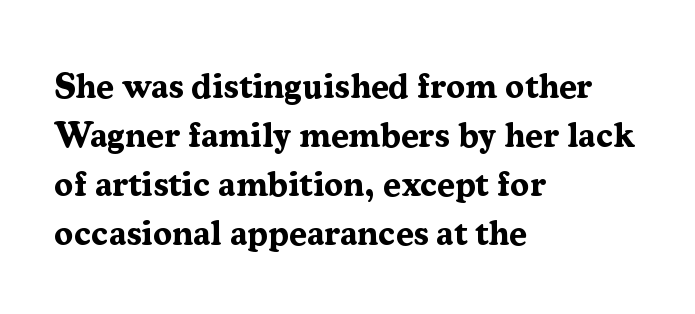
The image shows 35 px bold serif type, upright; set left-aligned, normal line spacing (1.4x), normal letter spacing, not underlined; medium stroke contrast and a medium x-height.
